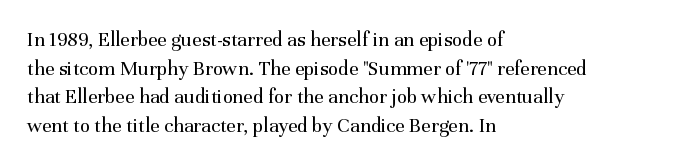
Line beginnings align vertically; line endings do not. Whoever set this chose a conventional vertical rhythm. Stroke mass is kept to a normal reading level or below. Nobody touched the tracking dial on this one.
